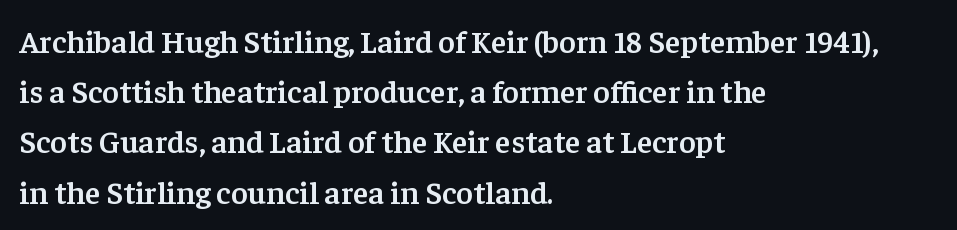
Q: Is the text bold? A: Semi-bold.
Q: Is the text italic (slanted)? A: No, it is upright.
Q: Is the typeface a serif or a sans-serif typeface? A: Serif.
Q: Is the text underlined? A: No.
Q: How is the paragraph aligned? A: Left-aligned.
Q: Is the spacing between letters normal or unusually wide? A: Normal.
Q: Is the spacing between lines tight, normal or loose? A: Normal.
Q: Width (condensed, normal, or wide)? A: Normal.
Q: Stroke contrast? A: Low.
Q: x-height? A: Medium.
Q: Monospaced? A: No.
